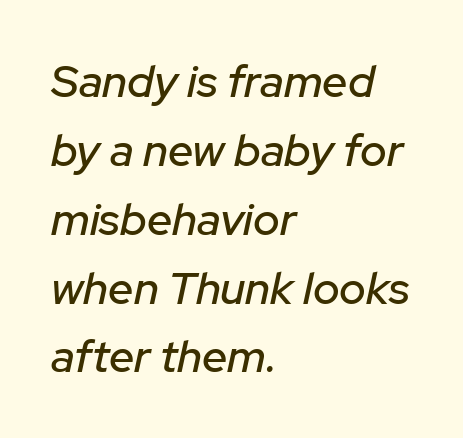
Q: Is the text italic (slanted)? A: Yes, it leans right by about 12 degrees.
Q: Is the text underlined? A: No.
Q: How is the paragraph aligned? A: Left-aligned.
Q: Is the spacing between letters normal or unusually wide? A: Normal.
Q: Is the spacing between lines tight, normal or loose? A: Normal.
Q: Width (condensed, normal, or wide)? A: Normal.
Q: Stroke contrast? A: Low.
Q: x-height? A: Medium.
Q: Monospaced? A: No.
